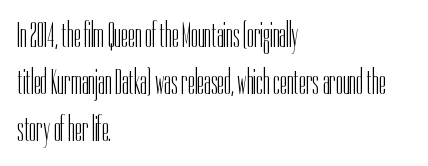
The image shows 35 px light, condensed sans-serif type, upright; set left-aligned, normal line spacing (1.35x), normal letter spacing, not underlined; low stroke contrast and a medium x-height.
